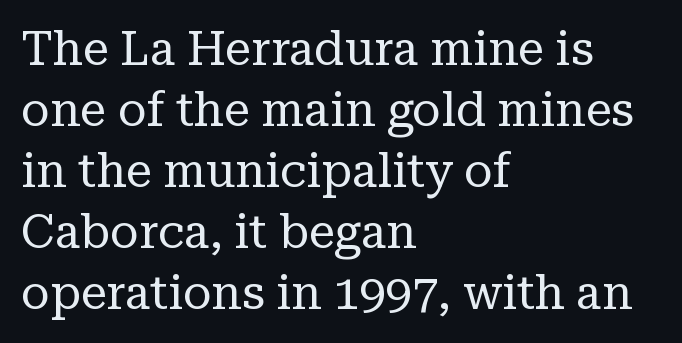
{"serif": "yes", "italic": "no", "bold": "no", "weight": "regular", "width": "normal", "stroke_contrast": "low", "x_height": "medium", "monospaced": "no", "underline": "no", "align": "left", "line_spacing": "normal", "line_spacing_ratio": 1.3, "letter_spacing": "normal", "letter_spacing_em": 0.0, "glyph_px": 47}
